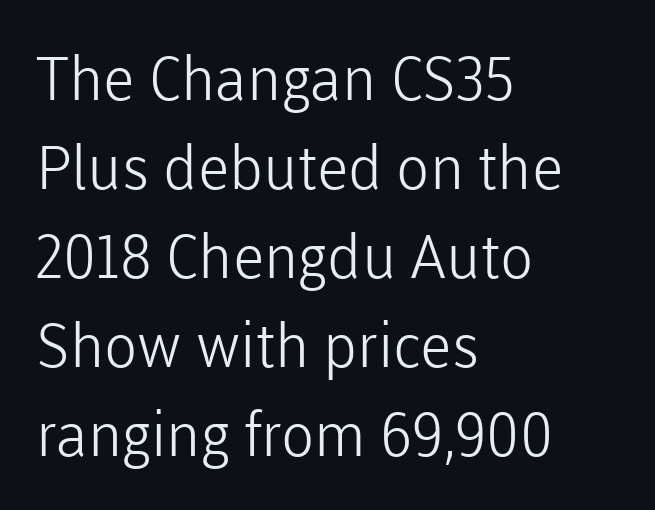
Q: Is the text bold? A: No.
Q: Is the text italic (slanted)? A: No, it is upright.
Q: Is the typeface a serif or a sans-serif typeface? A: Sans-serif.
Q: Is the text underlined? A: No.
Q: How is the paragraph aligned? A: Left-aligned.
Q: Is the spacing between letters normal or unusually wide? A: Normal.
Q: Is the spacing between lines tight, normal or loose? A: Normal.
Q: Width (condensed, normal, or wide)? A: Normal.
Q: Stroke contrast? A: Low.
Q: x-height? A: Medium.
Q: Monospaced? A: No.
